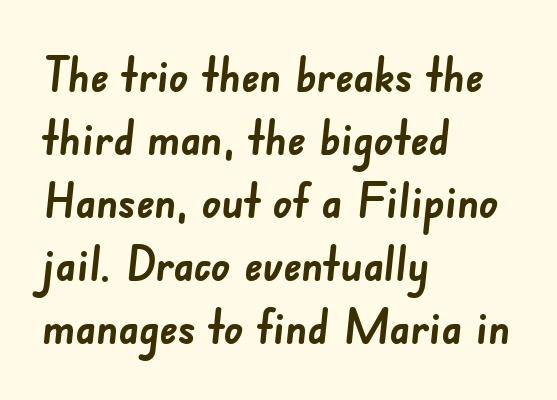
The image shows 47 px semibold sans-serif type; set left-aligned, normal line spacing (1.34x), normal letter spacing, not underlined; low stroke contrast and a small x-height.
